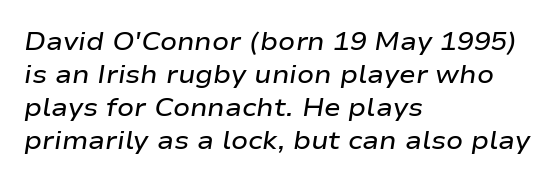
{"italic": "yes", "lean": "right", "slant_degrees": 9, "bold": "semi", "underline": "no", "align": "left", "line_spacing": "normal", "line_spacing_ratio": 1.32, "letter_spacing": "normal", "letter_spacing_em": 0.0, "glyph_px": 25}
